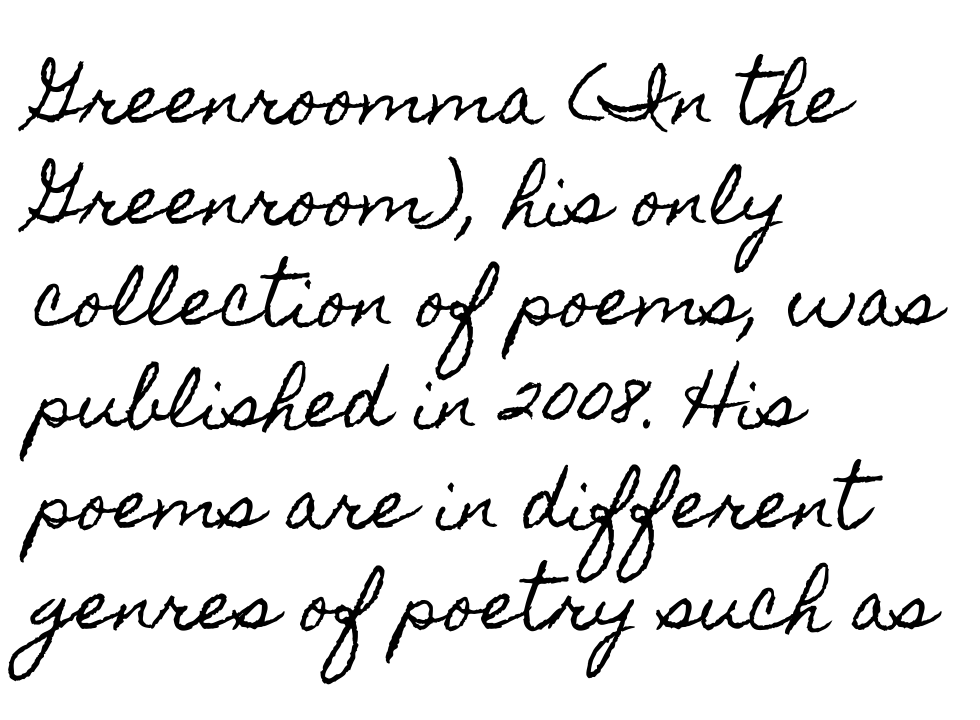
A classic flush-left, rag-right setting is used for this passage. The string is rendered with underlining switched off. The rendering uses natural spacing where letterforms have individual widths. How would I describe the line gaps? Plain and ordinary. Nobody touched the tracking dial on this one.
